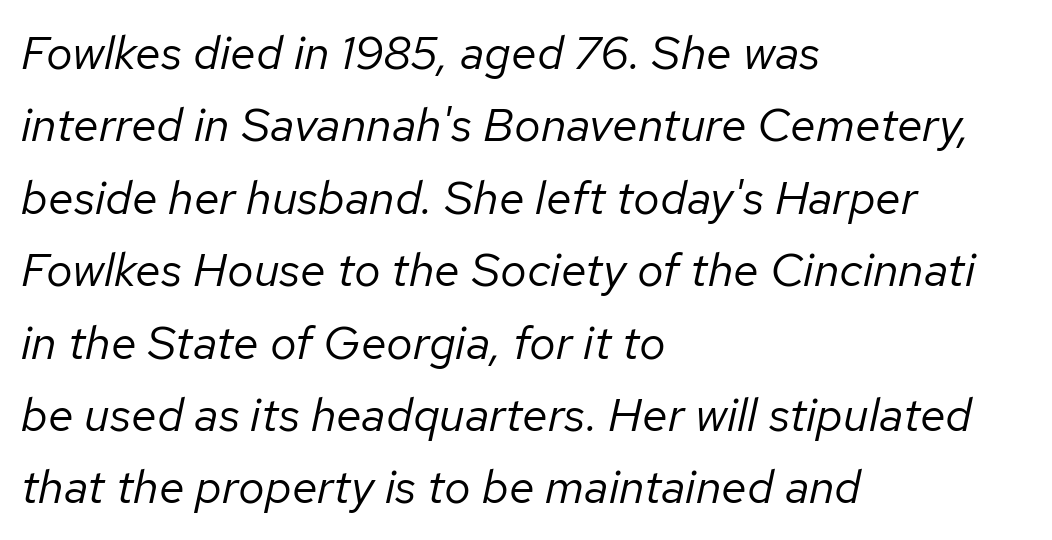
The image shows 47 px regular-weight type, italic (leaning right); set left-aligned, normal line spacing (1.54x), normal letter spacing, not underlined; low stroke contrast and a medium x-height.
